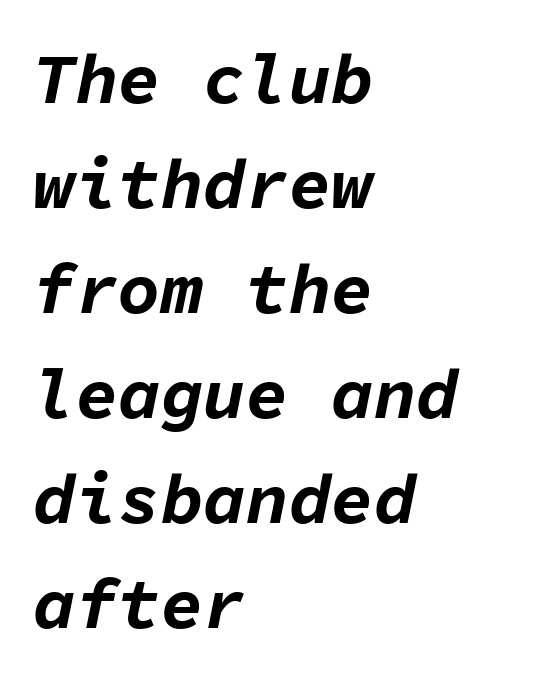
{"italic": "yes", "lean": "right", "slant_degrees": 11, "bold": "yes", "weight": "bold", "width": "normal", "stroke_contrast": "low", "x_height": "medium", "monospaced": "yes", "underline": "no", "align": "left", "line_spacing": "normal", "line_spacing_ratio": 1.48, "letter_spacing": "normal", "letter_spacing_em": 0.0, "glyph_px": 71}
